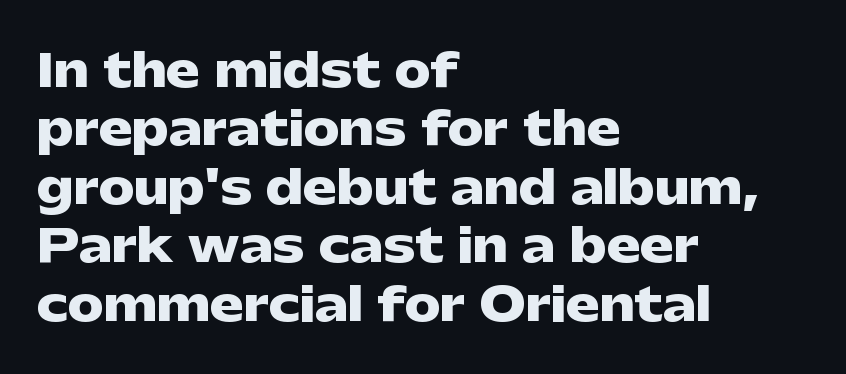
Horizontal alignment here is leftward, the default for most running prose. Here the designer chose a conventional face with non-uniform glyph widths. You can tell from the bare stems that sans-serif type was used. Students, this is bold: see how much ink each stroke carries.
